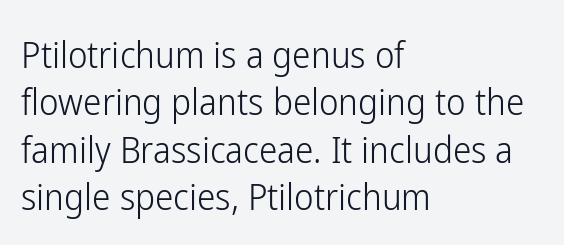
Unlike italic type, these characters show no tilt at all. Plain, unruled lines of type. Regular leading. The gaps between neighbouring characters are ordinary and unremarkable.
